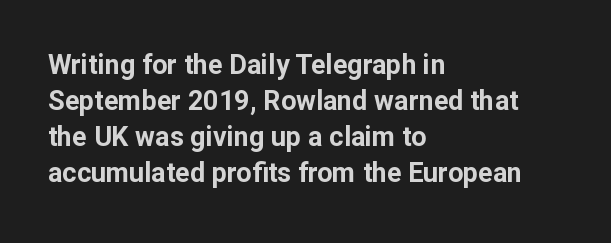
The image shows 27 px bold type, upright; set left-aligned, normal line spacing (1.33x), normal letter spacing, not underlined.
